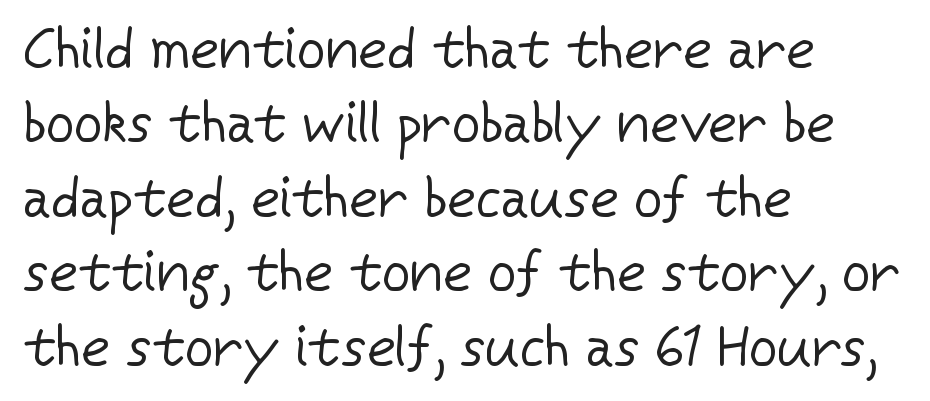
Q: Is the text bold? A: No.
Q: Is the text italic (slanted)? A: No, it is upright.
Q: Is the typeface a serif or a sans-serif typeface? A: Sans-serif.
Q: Is the text underlined? A: No.
Q: How is the paragraph aligned? A: Left-aligned.
Q: Is the spacing between letters normal or unusually wide? A: Normal.
Q: Is the spacing between lines tight, normal or loose? A: Normal.
Q: Width (condensed, normal, or wide)? A: Normal.
Q: Stroke contrast? A: Low.
Q: x-height? A: Medium.
Q: Monospaced? A: No.
